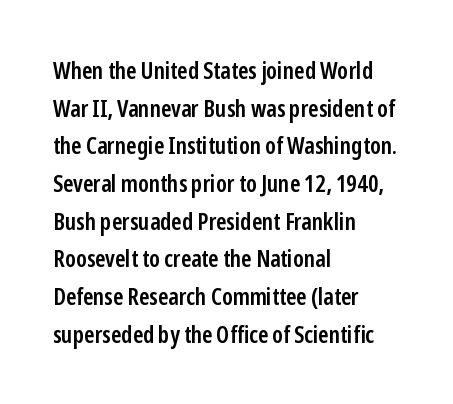
{"italic": "no", "bold": "semi", "underline": "no", "align": "left", "line_spacing": "normal", "line_spacing_ratio": 1.57, "letter_spacing": "normal", "letter_spacing_em": 0.0, "glyph_px": 24}
